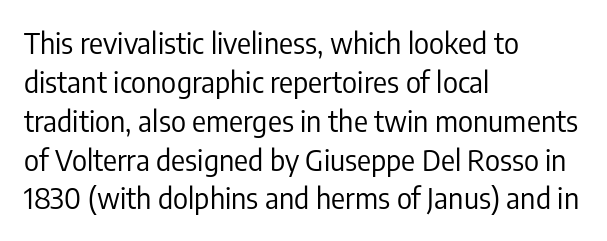
Q: Is the text bold? A: No.
Q: Is the text italic (slanted)? A: No, it is upright.
Q: Is the typeface a serif or a sans-serif typeface? A: Sans-serif.
Q: Is the text underlined? A: No.
Q: How is the paragraph aligned? A: Left-aligned.
Q: Is the spacing between letters normal or unusually wide? A: Normal.
Q: Is the spacing between lines tight, normal or loose? A: Normal.
Q: Width (condensed, normal, or wide)? A: Condensed.
Q: Stroke contrast? A: Low.
Q: x-height? A: Medium.
Q: Monospaced? A: No.
